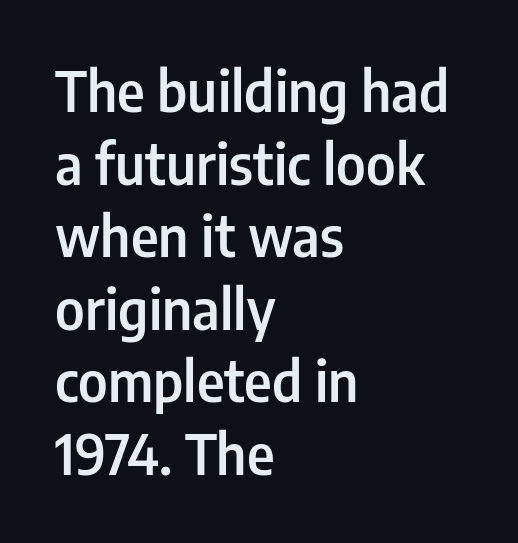
Regarding serifs, this sample does without them. In terms of leading, this rendering sits right in the middle. The font is running at a semibold setting, under full bold. Rule under the text: the space is simply empty. What stands out about the letter spacing? Nothing — it is the standard amount.
